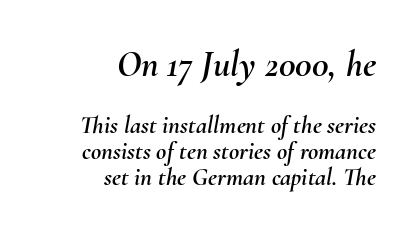
Q: Is the text italic (slanted)? A: Yes, it leans right by about 10 degrees.
Q: Is the text underlined? A: No.
Q: How is the paragraph aligned? A: Right-aligned.
Q: Is the spacing between letters normal or unusually wide? A: Normal.
Q: Is the spacing between lines tight, normal or loose? A: Tight.
Q: Which block of text is set in a larger size, the first (top) or the second (bottom)? A: The first (top) one.
Q: Width (condensed, normal, or wide)? A: Normal.
Q: Stroke contrast? A: Medium.
Q: x-height? A: Small.
Q: Monospaced? A: No.
